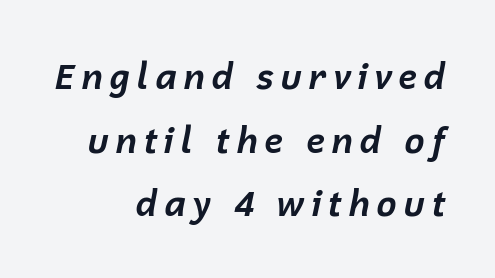
{"italic": "yes", "lean": "right", "slant_degrees": 12, "bold": "yes", "weight": "bold", "width": "normal", "stroke_contrast": "low", "x_height": "medium", "monospaced": "no", "underline": "no", "align": "right", "line_spacing_ratio": 1.82, "glyph_px": 35}
